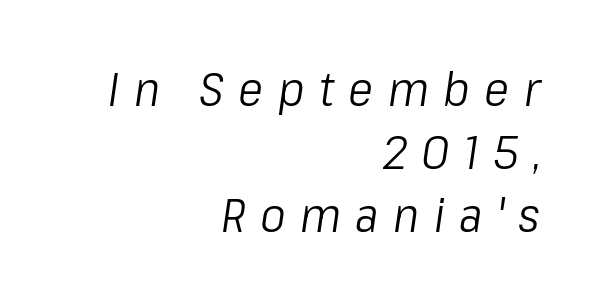
The image shows 48 px light, condensed type, italic (leaning right); set right-aligned, normal line spacing (1.31x), unusually wide letter spacing (+0.3 em), not underlined; low stroke contrast and a medium x-height.
